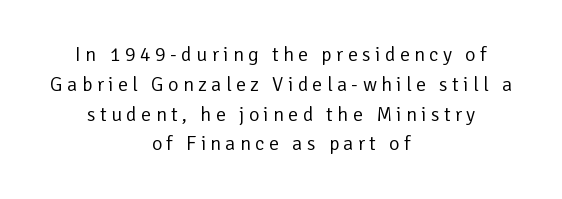
{"italic": "no", "bold": "no", "underline": "no", "align": "center", "line_spacing": "normal", "line_spacing_ratio": 1.49, "letter_spacing": "wide", "letter_spacing_em": 0.22, "glyph_px": 20}
